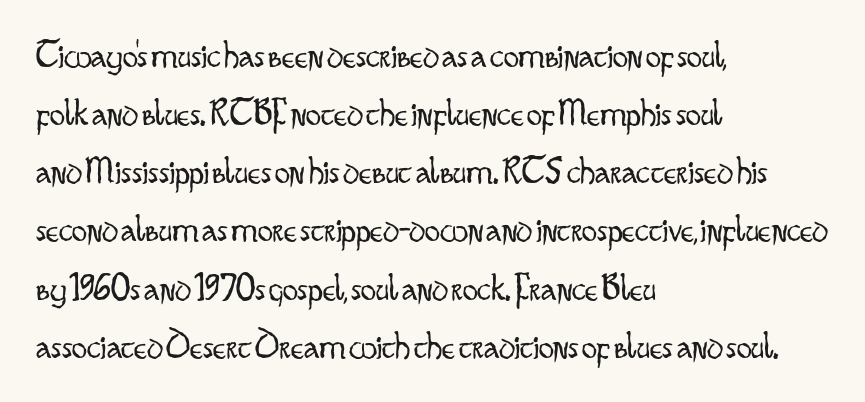
Q: Is the text bold? A: No.
Q: Is the text italic (slanted)? A: No, it is upright.
Q: Is the typeface a serif or a sans-serif typeface? A: Sans-serif.
Q: Is the text underlined? A: No.
Q: How is the paragraph aligned? A: Left-aligned.
Q: Is the spacing between letters normal or unusually wide? A: Normal.
Q: Is the spacing between lines tight, normal or loose? A: Normal.
Q: Width (condensed, normal, or wide)? A: Condensed.
Q: Stroke contrast? A: Low.
Q: x-height? A: Small.
Q: Monospaced? A: No.
